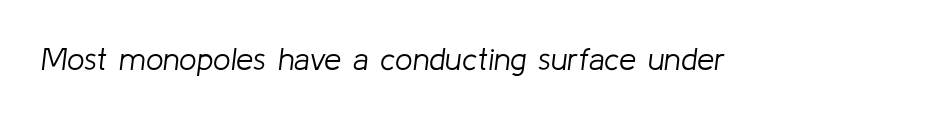
The typeface has the unassuming heft of standard copy or less. No word sits above an underline. Varying glyph widths throughout — classic text-font behaviour. The typography opts for an oblique posture over an upright one. The face used here is rendered with its standard letterfit.
